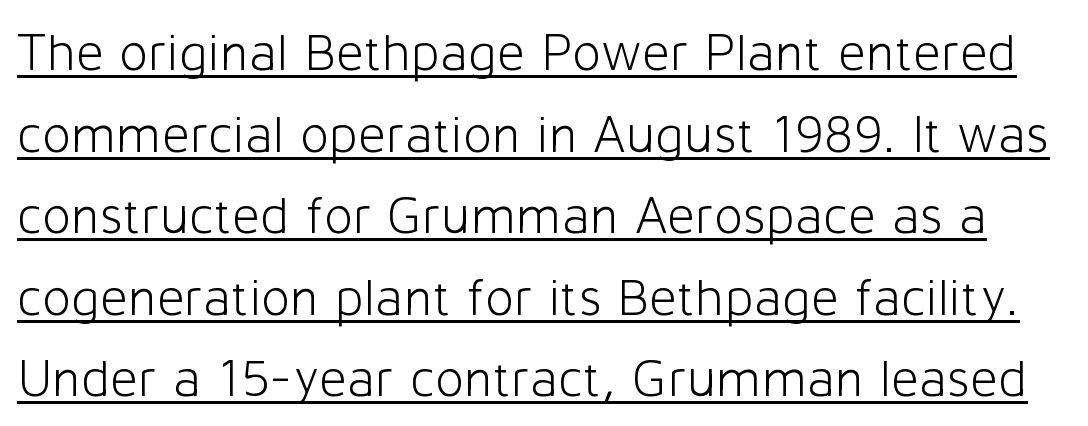
These characters rest on top of a visible drawn line. These lines were composed using upright roman letters. Leading: standard. Tracking value appears to be zero — textbook default spacing. Check where the strokes stop: nothing finishes them off — pure sans. Each letter keeps its own natural width here, so spacing adapts to shape.
